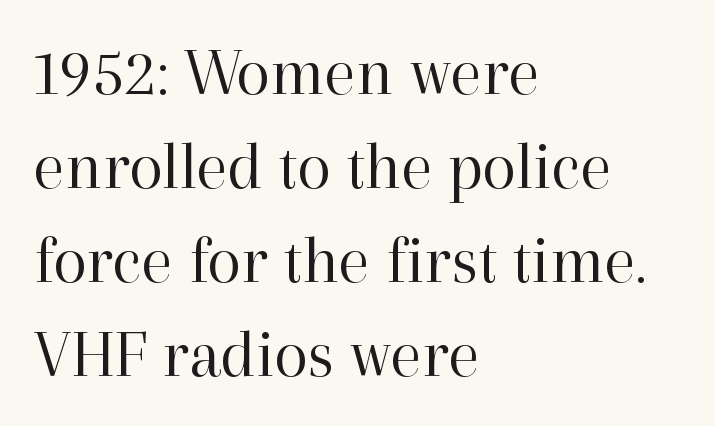
Q: Is the text bold? A: No.
Q: Is the text italic (slanted)? A: No, it is upright.
Q: Is the typeface a serif or a sans-serif typeface? A: Serif.
Q: Is the text underlined? A: No.
Q: How is the paragraph aligned? A: Left-aligned.
Q: Is the spacing between letters normal or unusually wide? A: Normal.
Q: Is the spacing between lines tight, normal or loose? A: Normal.
Q: Width (condensed, normal, or wide)? A: Normal.
Q: Stroke contrast? A: High.
Q: x-height? A: Medium.
Q: Monospaced? A: No.
